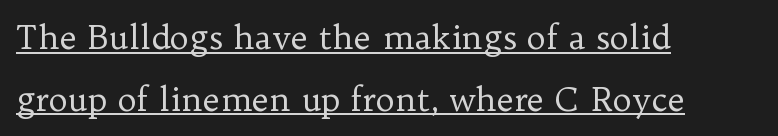
This sample has the flowing, uneven cadence of proportional lettering. Is there any slant? The stems are plumb. This sample is left-justified, so line endings fall wherever the words run out. There is no visible air inserted between adjacent glyphs.
